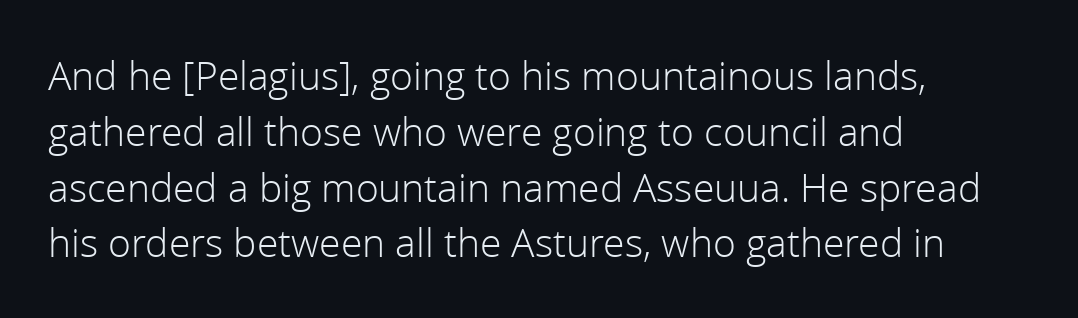
The image shows 39 px light sans-serif type, upright; set left-aligned, normal line spacing (1.43x), normal letter spacing, not underlined; a medium x-height.
